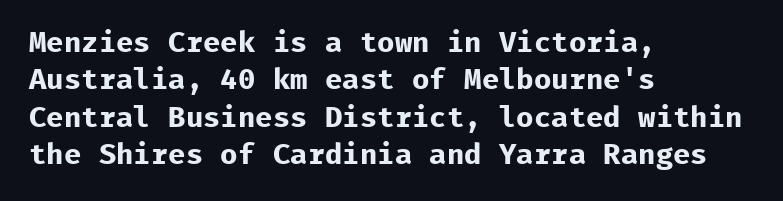
{"serif": "no", "italic": "no", "bold": "yes", "weight": "bold", "width": "normal", "stroke_contrast": "low", "x_height": "medium", "monospaced": "yes", "underline": "no", "align": "left", "line_spacing": "normal", "line_spacing_ratio": 1.29, "letter_spacing": "normal", "letter_spacing_em": 0.0, "glyph_px": 29}
